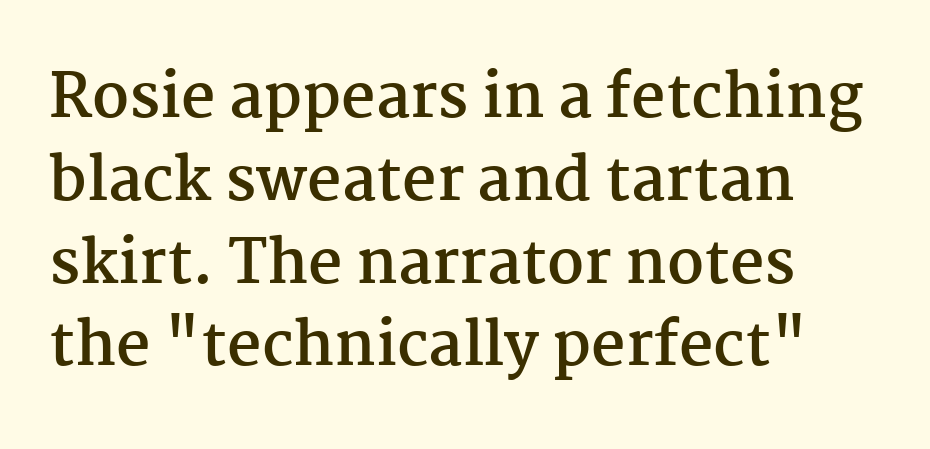
Heavy-handed strokes throughout: this text is bold. Visually the block forms a straight wall on the left and a jagged coastline on the right. Nope, not italic — everything's standing straight. Is this a fixed-width face? No — the glyphs have proportional, varying widths. Is this a sans? No — the strokes have serifs. A clean baseline with only descenders dipping below it.
